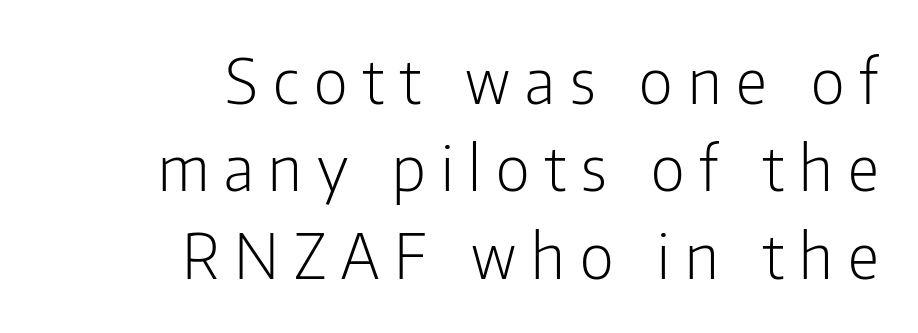
Q: Is the text bold? A: No.
Q: Is the text italic (slanted)? A: No, it is upright.
Q: Is the typeface a serif or a sans-serif typeface? A: Sans-serif.
Q: Is the text underlined? A: No.
Q: How is the paragraph aligned? A: Right-aligned.
Q: Is the spacing between letters normal or unusually wide? A: Unusually wide.
Q: Is the spacing between lines tight, normal or loose? A: Normal.
Q: Width (condensed, normal, or wide)? A: Condensed.
Q: Stroke contrast? A: Low.
Q: x-height? A: Medium.
Q: Monospaced? A: No.
